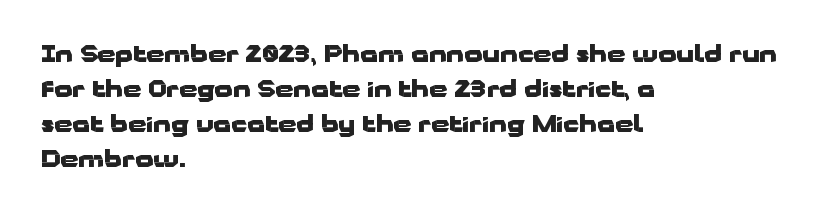
{"italic": "no", "bold": "yes", "underline": "no", "align": "left", "line_spacing": "normal", "line_spacing_ratio": 1.52, "letter_spacing": "normal", "letter_spacing_em": 0.0, "glyph_px": 23}
